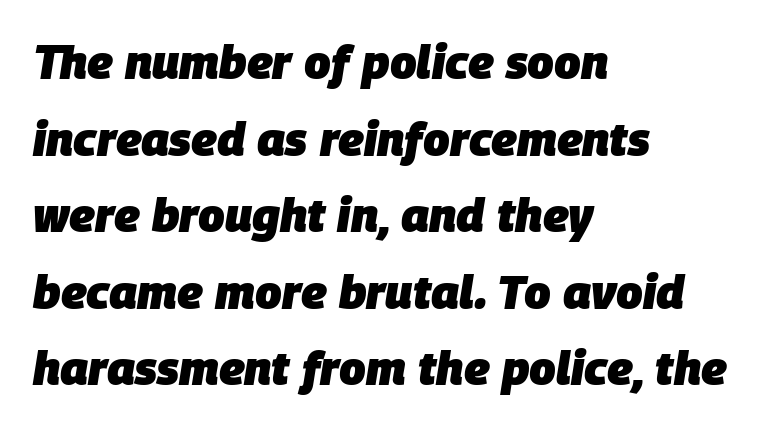
The image shows 47 px heavy type, italic (leaning right); set left-aligned, normal line spacing (1.63x), normal letter spacing, not underlined; low stroke contrast and a large x-height.
